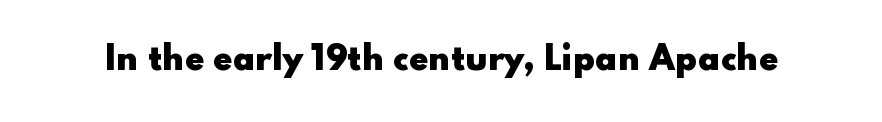
The rendering uses natural spacing where letterforms have individual widths. Stroke terminals: plain, sans-serif. The sample has been set heavy, in full bold. In terms of posture, this sample is upright. Just letters on the line, the space beneath them empty. Compared with typical body copy, the letter spacing here is the same.
